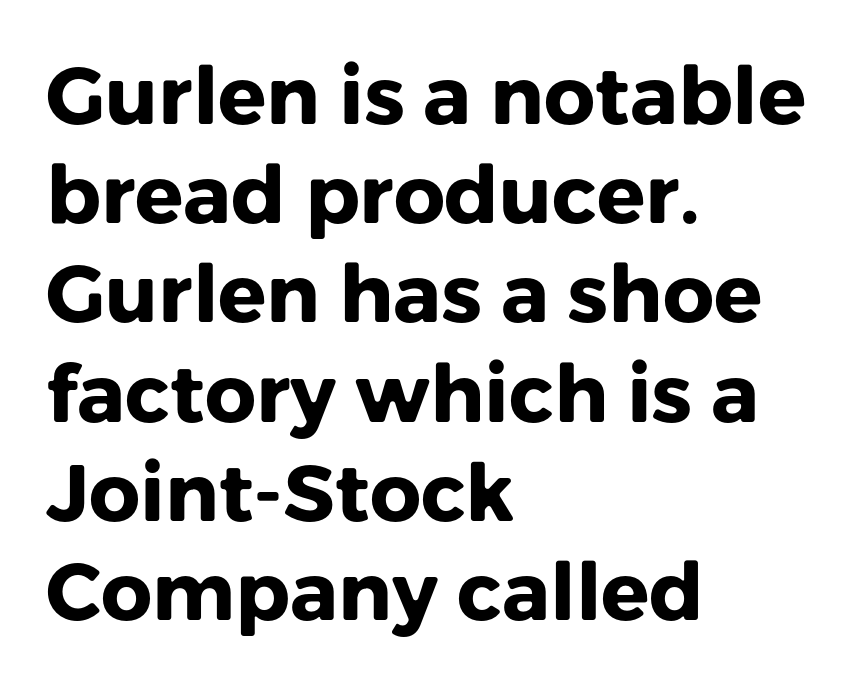
{"serif": "no", "italic": "no", "bold": "yes", "weight": "heavy", "width": "normal", "stroke_contrast": "low", "x_height": "medium", "monospaced": "no", "underline": "no", "align": "left", "line_spacing_ratio": 1.24, "letter_spacing": "normal", "letter_spacing_em": 0.0, "glyph_px": 80}
